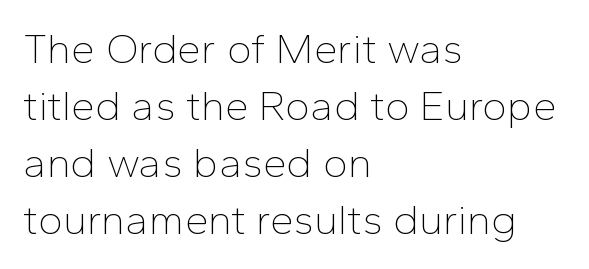
{"serif": "no", "italic": "no", "bold": "no", "weight": "thin", "width": "normal", "stroke_contrast": "low", "x_height": "medium", "monospaced": "no", "underline": "no", "align": "left", "line_spacing": "normal", "line_spacing_ratio": 1.36, "letter_spacing": "normal", "letter_spacing_em": 0.0, "glyph_px": 42}
